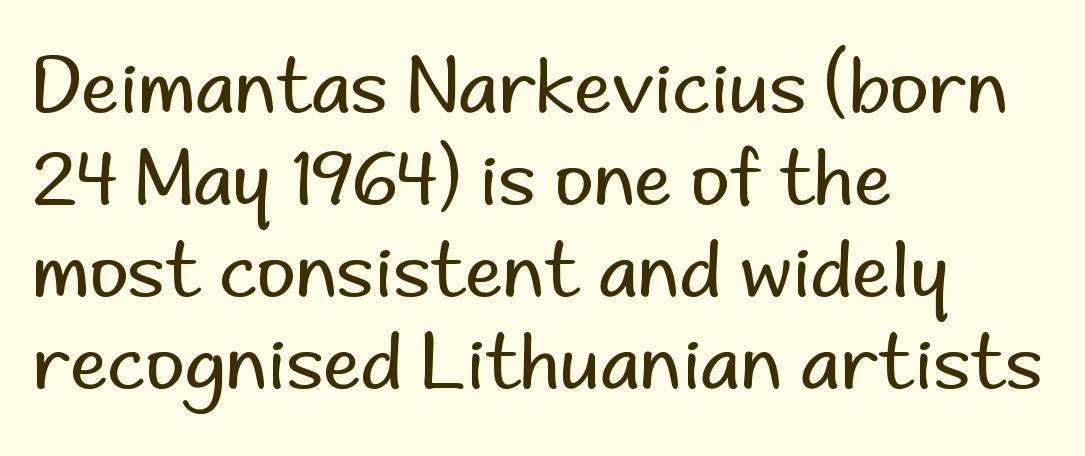
{"serif": "no", "italic": "no", "bold": "no", "weight": "regular", "width": "normal", "stroke_contrast": "low", "x_height": "small", "monospaced": "no", "underline": "no", "align": "left", "line_spacing_ratio": 1.21, "letter_spacing": "normal", "letter_spacing_em": 0.0, "glyph_px": 76}
